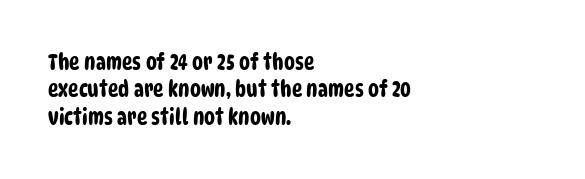
Which margin do the lines hug? The left one — the right edge is uneven. The space directly below the letters is spotless. Spacing between characters is what you'd get straight out of the box.
